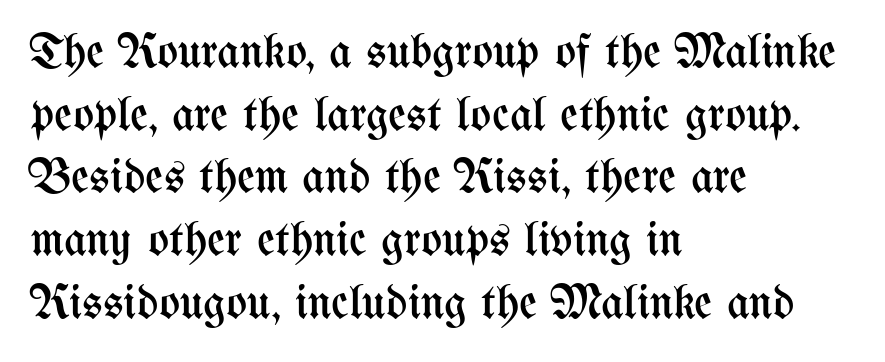
The image shows 49 px regular-weight, condensed type, upright; set left-aligned, normal line spacing (1.28x), normal letter spacing, not underlined; medium stroke contrast and a medium x-height.
